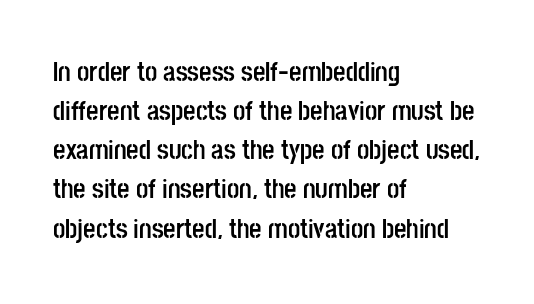
The image shows 27 px bold type, upright; set left-aligned, normal line spacing (1.45x), normal letter spacing, not underlined.
